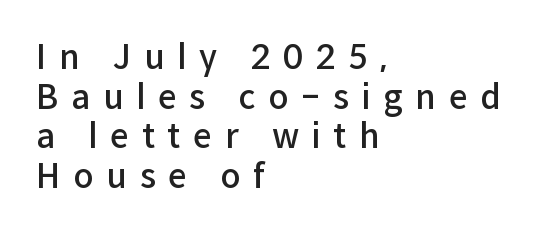
{"serif": "no", "italic": "no", "bold": "semi", "weight": "semibold", "width": "normal", "stroke_contrast": "low", "x_height": "medium", "monospaced": "no", "underline": "no", "align": "left", "line_spacing_ratio": 1.2, "letter_spacing": "wide", "letter_spacing_em": 0.39, "glyph_px": 33}
